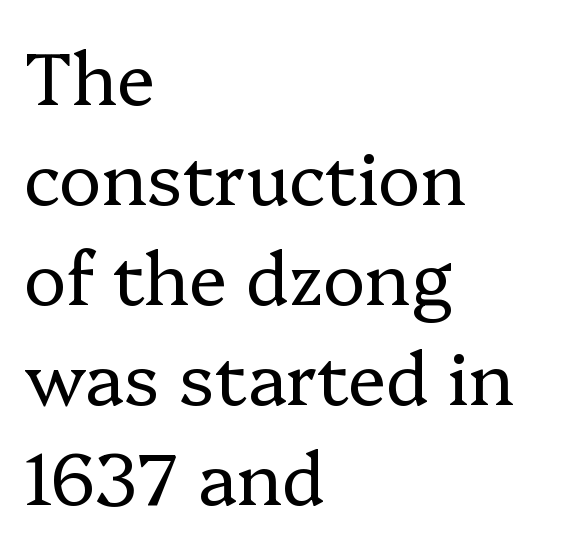
Horizontally, the lines are justified to the leading edge only. The strokes carry an ordinary text weight at most. The rows are spaced the way most documents space them. The passage shown is typeset with a serif family. This is the regular roman posture of the typeface. Looks like regular typesetting: each glyph gets only the width it needs.
